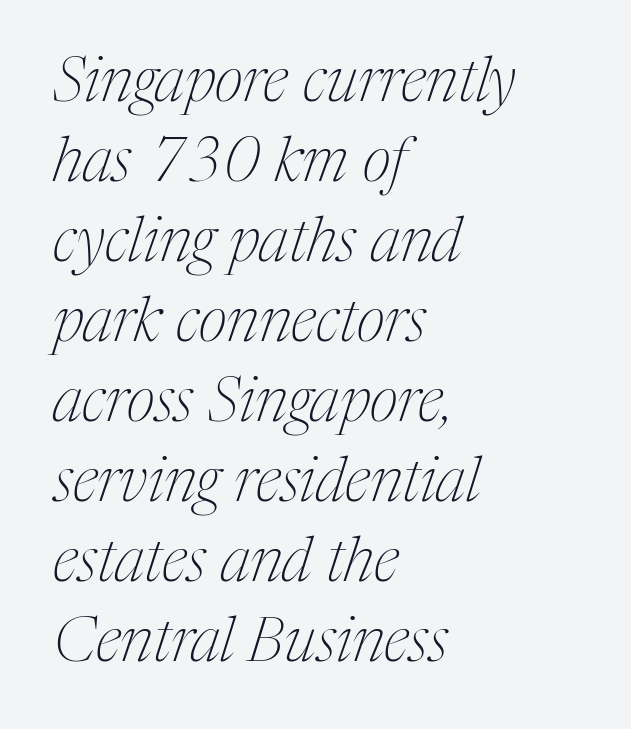
{"serif": "yes", "italic": "yes", "lean": "right", "slant_degrees": 17, "bold": "no", "weight": "thin", "width": "condensed", "stroke_contrast": "medium", "x_height": "medium", "monospaced": "no", "underline": "no", "align": "left", "line_spacing": "normal", "line_spacing_ratio": 1.29, "letter_spacing": "normal", "letter_spacing_em": 0.0, "glyph_px": 62}
